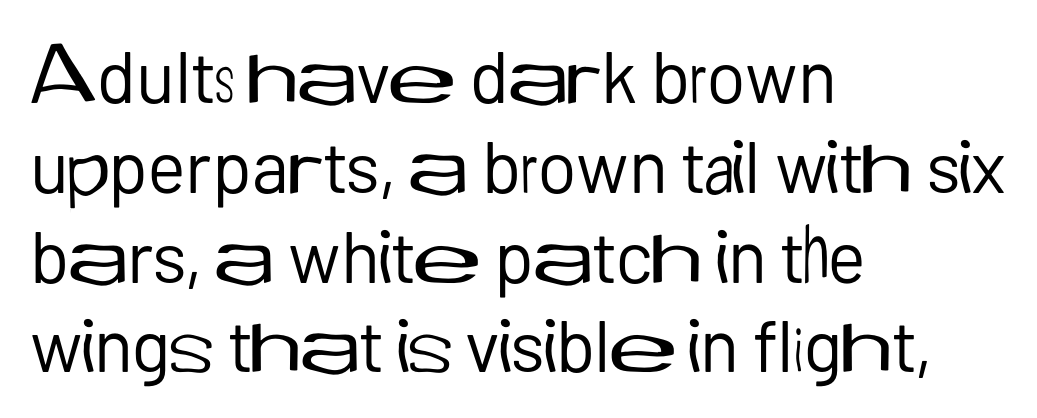
The image shows 73 px regular-weight sans-serif type, upright; set left-aligned, line spacing 1.23x, normal letter spacing, not underlined; low stroke contrast and a medium x-height.
